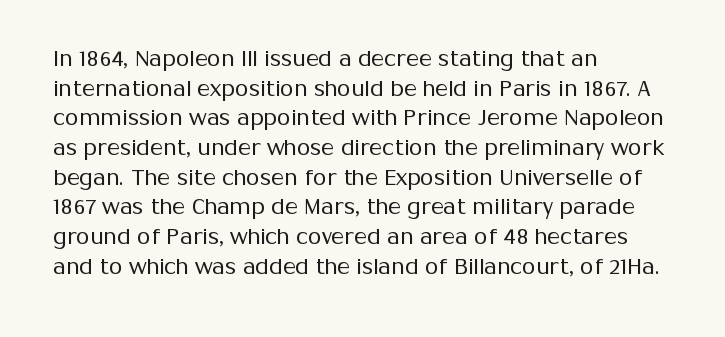
Q: Is the text bold? A: No.
Q: Is the text italic (slanted)? A: No, it is upright.
Q: Is the text underlined? A: No.
Q: How is the paragraph aligned? A: Left-aligned.
Q: Is the spacing between letters normal or unusually wide? A: Normal.
Q: Is the spacing between lines tight, normal or loose? A: Normal.
